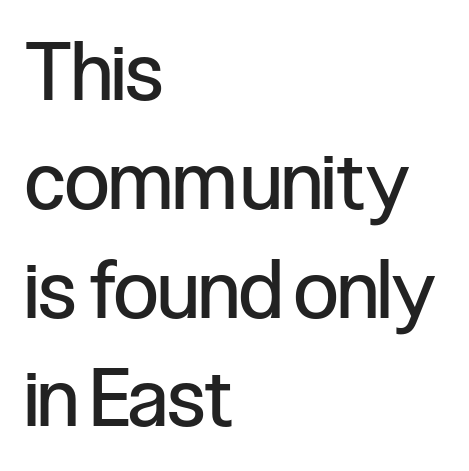
{"serif": "no", "italic": "no", "bold": "no", "weight": "regular", "width": "condensed", "stroke_contrast": "low", "x_height": "medium", "monospaced": "no", "underline": "no", "align": "left", "line_spacing": "normal", "line_spacing_ratio": 1.36, "letter_spacing": "normal", "letter_spacing_em": 0.0, "glyph_px": 80}
